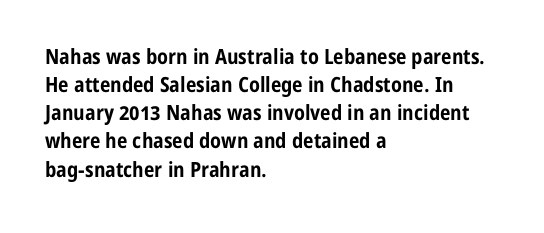
The image shows 21 px bold type, upright; set left-aligned, normal line spacing (1.34x), normal letter spacing, not underlined.
